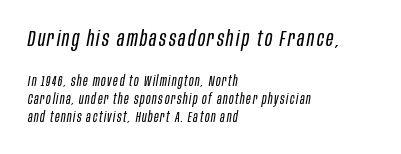
The image shows 22 px text type, italic (leaning right); set left-aligned, normal line spacing (1.28x), not underlined; the first (top) block is 1.57x larger.
